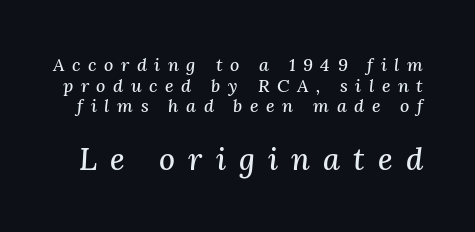
Q: Is the text italic (slanted)? A: Yes, it leans right by about 3 degrees.
Q: Is the typeface a serif or a sans-serif typeface? A: Serif.
Q: Is the text underlined? A: No.
Q: Is the spacing between letters normal or unusually wide? A: Unusually wide.
Q: Is the spacing between lines tight, normal or loose? A: Tight.
Q: Which block of text is set in a larger size, the first (top) or the second (bottom)? A: The second (bottom) one.
Q: Width (condensed, normal, or wide)? A: Normal.
Q: Stroke contrast? A: Medium.
Q: x-height? A: Medium.
Q: Monospaced? A: No.
